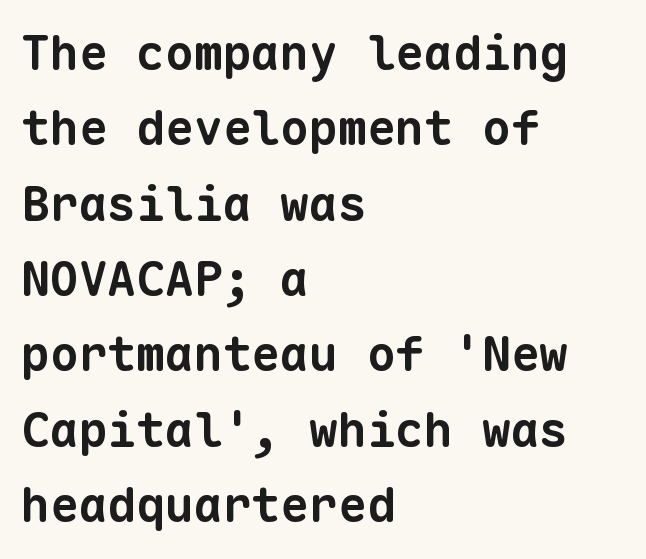
Between one letter and the next there's only the usual sliver of space. A typesetter would label this face a sans. You could count columns in this text — the font is strictly monospaced. The words here are not underlined.
